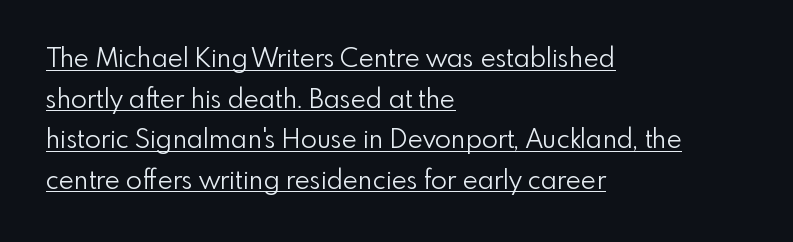
The image shows 26 px text type, upright; set left-aligned, normal line spacing (1.56x), normal letter spacing, underlined.
